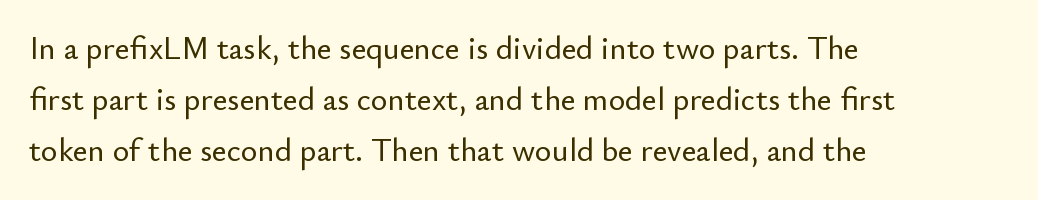
The image shows 32 px sans-serif type, upright; set left-aligned, normal line spacing (1.59x), normal letter spacing, not underlined; low stroke contrast and a small x-height.
